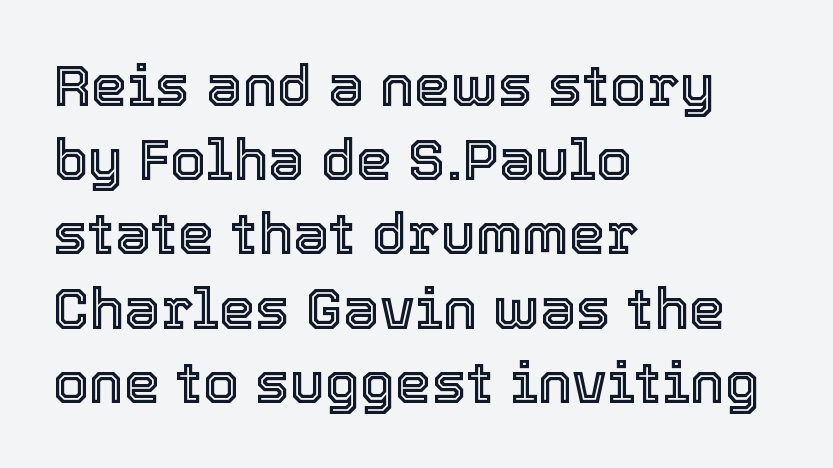
{"italic": "no", "width": "normal", "x_height": "medium", "monospaced": "no", "underline": "no", "align": "left", "line_spacing": "normal", "line_spacing_ratio": 1.28, "letter_spacing": "normal", "letter_spacing_em": 0.0, "glyph_px": 58}
